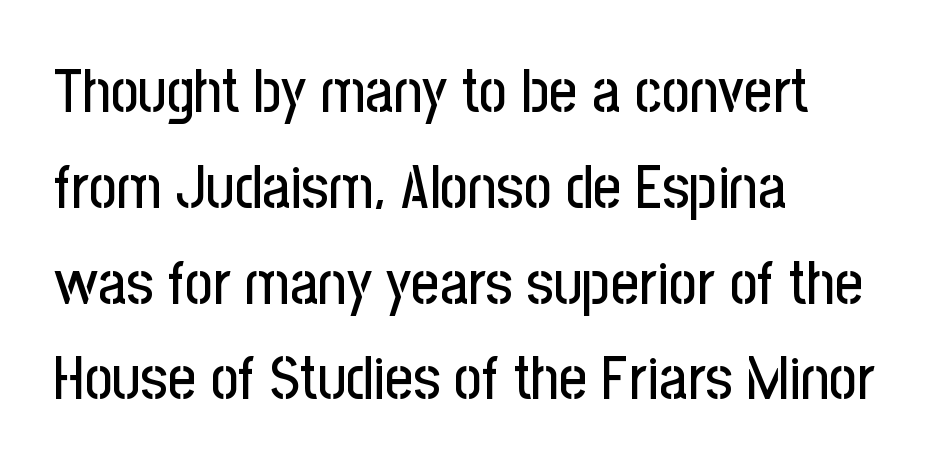
Q: Is the text italic (slanted)? A: No, it is upright.
Q: Is the typeface a serif or a sans-serif typeface? A: Sans-serif.
Q: Is the text underlined? A: No.
Q: How is the paragraph aligned? A: Left-aligned.
Q: Is the spacing between letters normal or unusually wide? A: Normal.
Q: Is the spacing between lines tight, normal or loose? A: Normal.
Q: Width (condensed, normal, or wide)? A: Condensed.
Q: Stroke contrast? A: Low.
Q: x-height? A: Medium.
Q: Monospaced? A: No.
